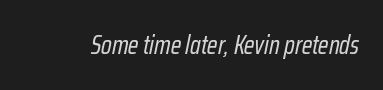
{"italic": "yes", "lean": "right", "slant_degrees": 12, "bold": "no", "underline": "no", "letter_spacing": "normal", "letter_spacing_em": 0.0, "glyph_px": 26}
